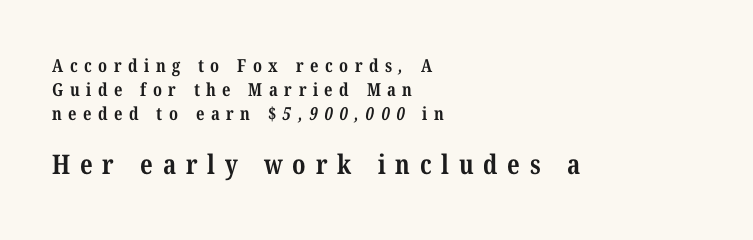
The image shows 27 px bold type; set left-aligned, normal line spacing (1.32x), unusually wide letter spacing (+0.36 em), not underlined; the second (bottom) block is 1.5x larger.
